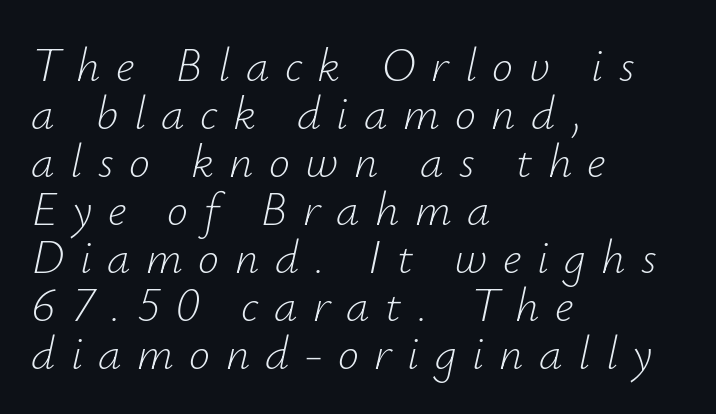
{"italic": "yes", "lean": "right", "slant_degrees": 12, "bold": "no", "weight": "light", "width": "normal", "stroke_contrast": "low", "x_height": "small", "monospaced": "no", "underline": "no", "align": "left", "line_spacing": "tight", "line_spacing_ratio": 1.02, "letter_spacing": "wide", "letter_spacing_em": 0.33, "glyph_px": 47}
